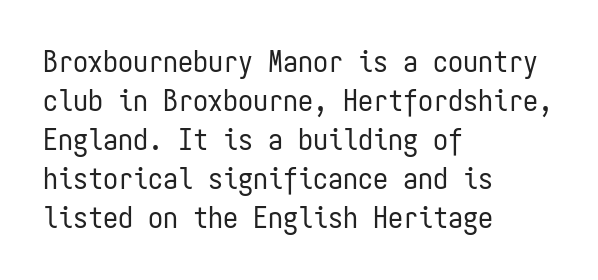
Q: Is the text bold? A: No.
Q: Is the text italic (slanted)? A: No, it is upright.
Q: Is the typeface a serif or a sans-serif typeface? A: Sans-serif.
Q: Is the text underlined? A: No.
Q: How is the paragraph aligned? A: Left-aligned.
Q: Is the spacing between letters normal or unusually wide? A: Normal.
Q: Is the spacing between lines tight, normal or loose? A: Normal.
Q: Width (condensed, normal, or wide)? A: Condensed.
Q: Stroke contrast? A: Low.
Q: x-height? A: Medium.
Q: Monospaced? A: Yes.
